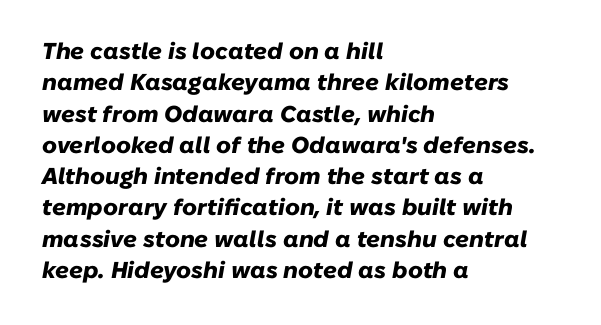
These lines keep a tight, regular rhythm from letter to letter. Teacher's note: observe the even left margin — that is flush-left alignment. The rows are spaced the way most documents space them. The font is running at its bold setting. The lettering tilts uniformly, giving the passage an italic look. The strip under each line holds only bare page.
